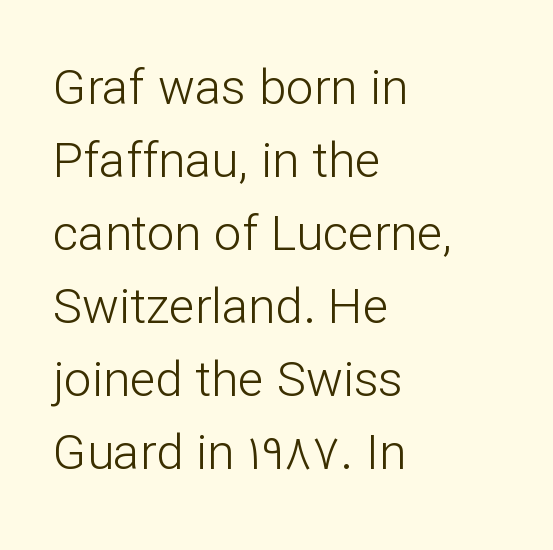
The typeface has the unassuming heft of standard copy or less. No italicization has been applied; the sample stays upright. Line beginnings align vertically; line endings do not. Between one letter and the next there's only the usual sliver of space. Each new line begins a customary step beneath the previous one. The typeface chosen for these lines omits serifs.
